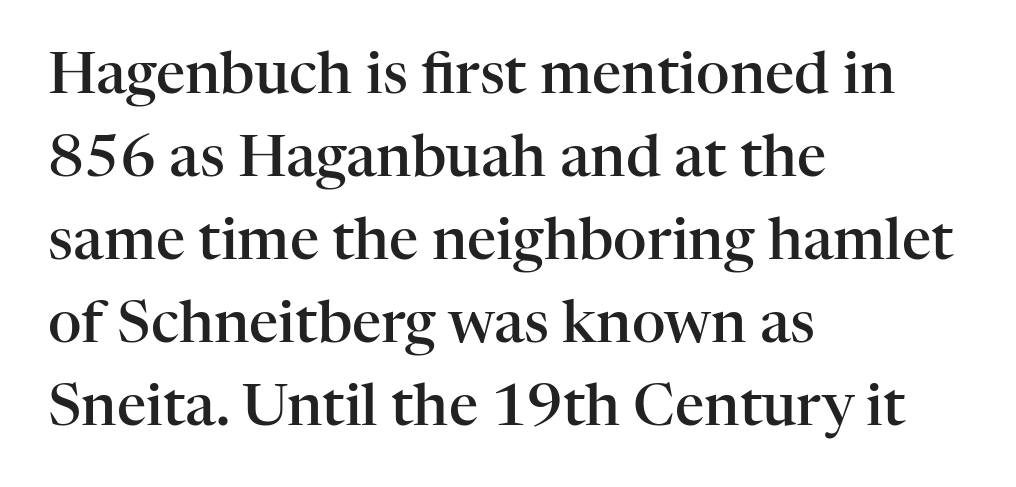
The type family on display is of the serif kind. Posture: vertical. Compared with an ordinary text face, these strokes are moderately heavier — a semibold. If you measured baseline to baseline, you'd find a middling distance. Letter spacing: default. The passage shown is typed in a proportional face where columns would drift.
